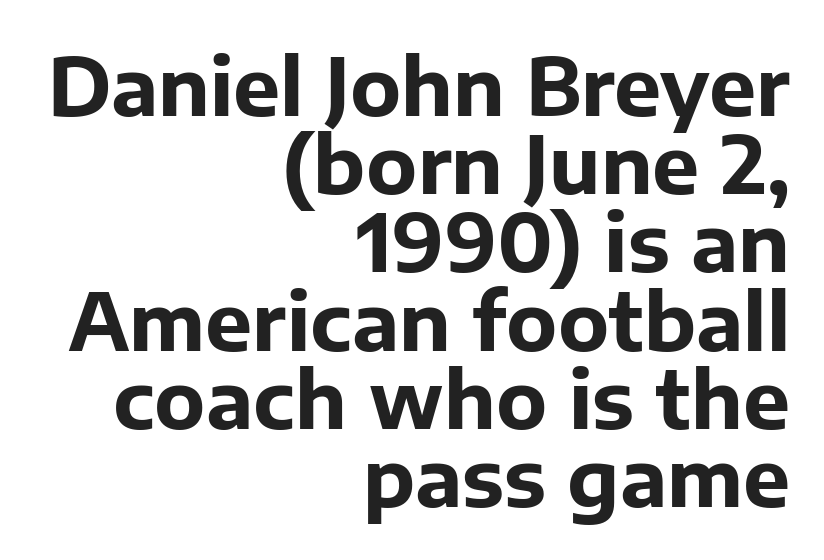
Q: Is the text bold? A: Yes.
Q: Is the text italic (slanted)? A: No, it is upright.
Q: Is the typeface a serif or a sans-serif typeface? A: Sans-serif.
Q: Is the text underlined? A: No.
Q: How is the paragraph aligned? A: Right-aligned.
Q: Is the spacing between letters normal or unusually wide? A: Normal.
Q: Is the spacing between lines tight, normal or loose? A: Tight.
Q: Width (condensed, normal, or wide)? A: Normal.
Q: Stroke contrast? A: Low.
Q: x-height? A: Medium.
Q: Monospaced? A: No.
